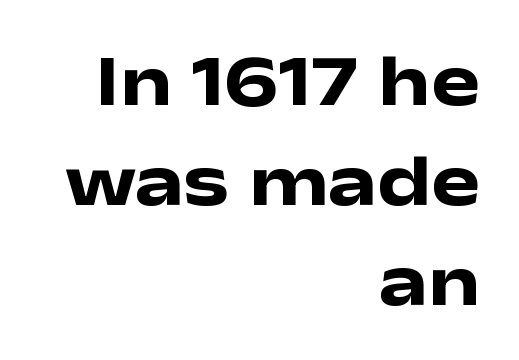
The rendering uses natural spacing where letterforms have individual widths. Teacher's note: observe the even right margin — that is flush-right alignment. Decoration check: the copy has no underline. Between one letter and the next there's only the usual sliver of space. Stroke thickness is high; the sample reads as a true bold. In terms of posture, this sample is upright.
